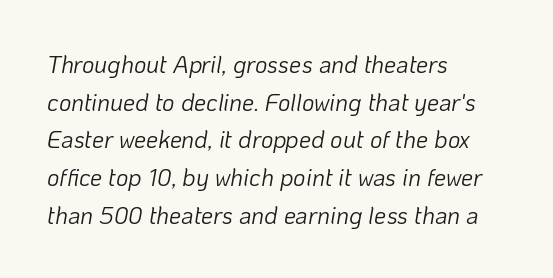
Q: Is the text bold? A: No.
Q: Is the text italic (slanted)? A: Yes, it leans right by about 10 degrees.
Q: Is the text underlined? A: No.
Q: How is the paragraph aligned? A: Left-aligned.
Q: Is the spacing between letters normal or unusually wide? A: Normal.
Q: Is the spacing between lines tight, normal or loose? A: Normal.
